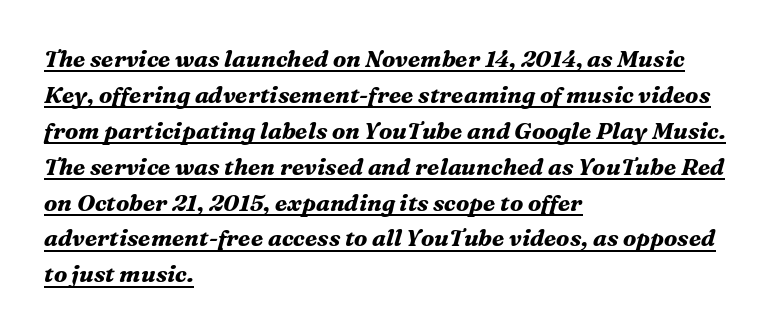
The image shows 23 px bold type, italic (leaning right); set left-aligned, normal line spacing (1.56x), normal letter spacing, underlined.
